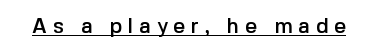
{"italic": "no", "underline": "yes", "letter_spacing": "wide", "letter_spacing_em": 0.27, "glyph_px": 21}
